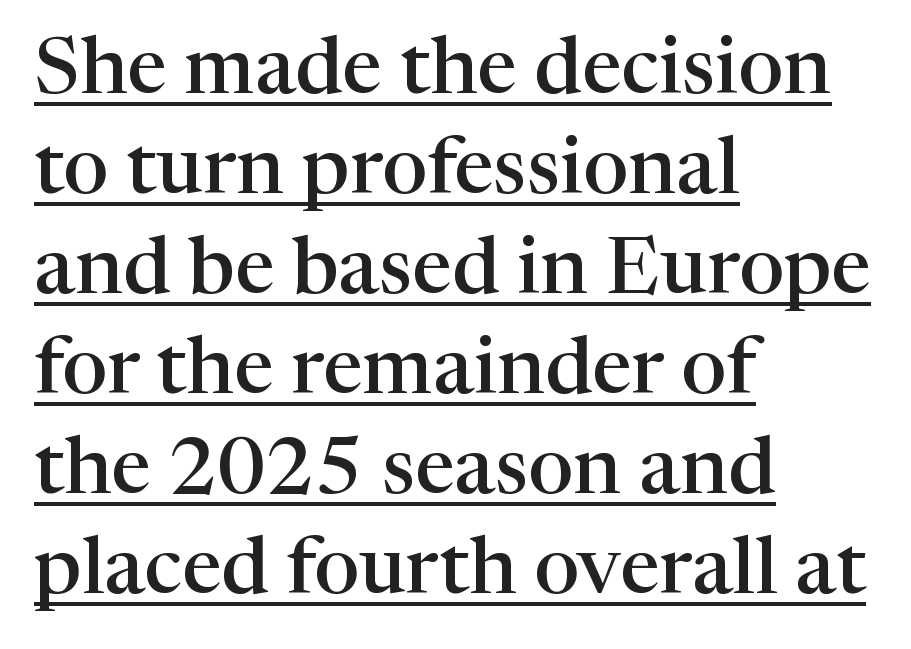
The image shows 80 px semibold serif type, upright; set left-aligned, normal line spacing (1.25x), normal letter spacing, underlined; high stroke contrast and a medium x-height.
